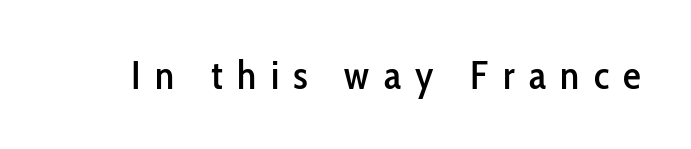
The axis of the letterforms is exactly vertical. These lines are rendered in a variable-pitch font. The type family on display is of the sans-serif kind. Quick note: underline off. How are the letters spaced? Widely, with obvious added tracking.
